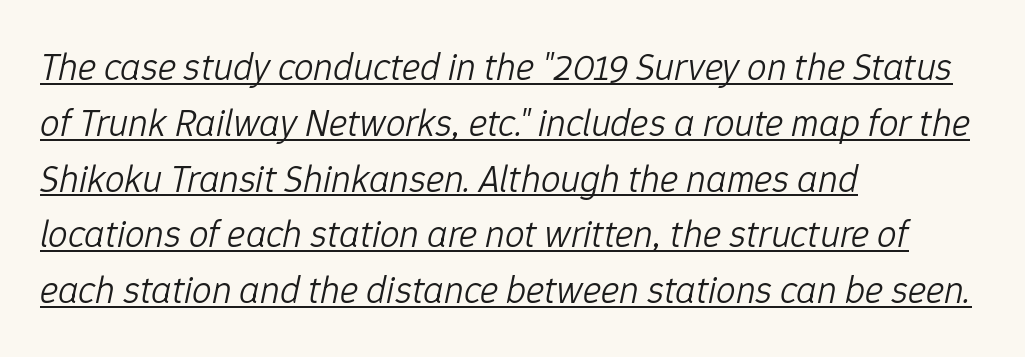
The image shows 39 px light type, italic (leaning right); set left-aligned, normal line spacing (1.43x), normal letter spacing, underlined; low stroke contrast and a medium x-height.
